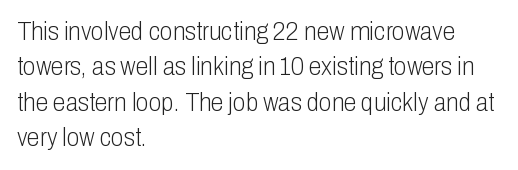
{"italic": "no", "bold": "no", "underline": "no", "align": "left", "line_spacing": "normal", "line_spacing_ratio": 1.36, "letter_spacing": "normal", "letter_spacing_em": 0.0, "glyph_px": 26}
